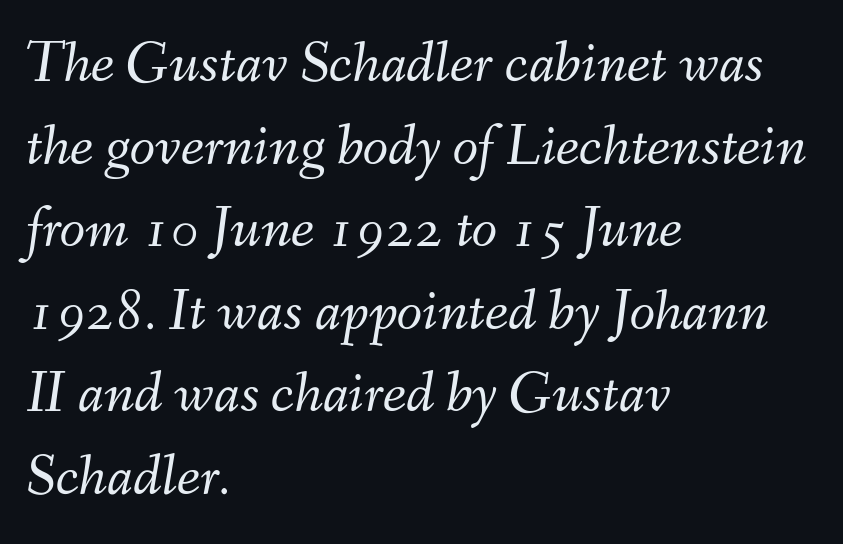
Q: Is the text bold? A: No.
Q: Is the text italic (slanted)? A: Yes, it leans right by about 9 degrees.
Q: Is the text underlined? A: No.
Q: How is the paragraph aligned? A: Left-aligned.
Q: Is the spacing between letters normal or unusually wide? A: Normal.
Q: Is the spacing between lines tight, normal or loose? A: Normal.
Q: Width (condensed, normal, or wide)? A: Normal.
Q: Stroke contrast? A: Medium.
Q: x-height? A: Small.
Q: Monospaced? A: No.
